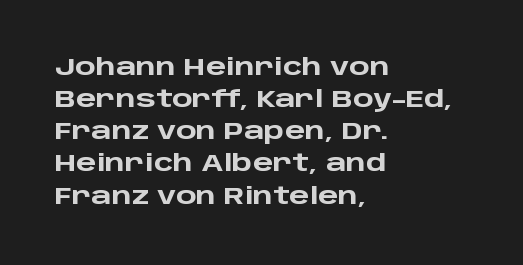
{"italic": "no", "bold": "yes", "underline": "no", "align": "left", "line_spacing": "normal", "line_spacing_ratio": 1.34, "letter_spacing": "normal", "letter_spacing_em": 0.0, "glyph_px": 24}
